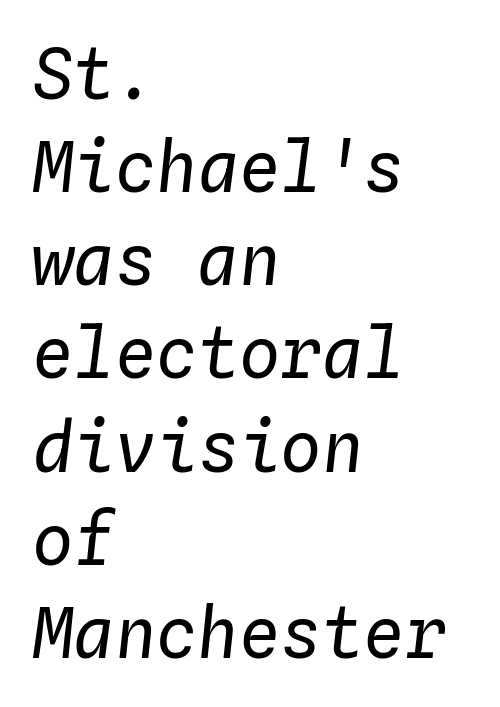
{"italic": "yes", "lean": "right", "slant_degrees": 4, "bold": "no", "weight": "regular", "width": "normal", "stroke_contrast": "low", "x_height": "medium", "monospaced": "yes", "underline": "no", "align": "left", "line_spacing": "normal", "line_spacing_ratio": 1.35, "letter_spacing": "normal", "letter_spacing_em": 0.0, "glyph_px": 69}
